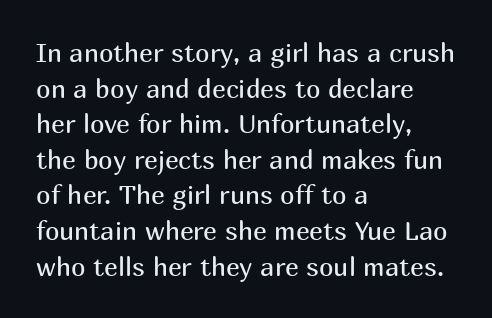
Q: Is the text bold? A: No.
Q: Is the text italic (slanted)? A: No, it is upright.
Q: Is the text underlined? A: No.
Q: How is the paragraph aligned? A: Left-aligned.
Q: Is the spacing between letters normal or unusually wide? A: Normal.
Q: Is the spacing between lines tight, normal or loose? A: Normal.
